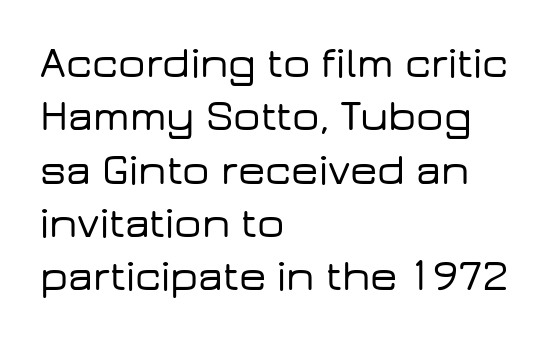
{"serif": "no", "italic": "no", "width": "wide", "stroke_contrast": "low", "x_height": "medium", "monospaced": "no", "underline": "no", "align": "left", "line_spacing_ratio": 1.24, "letter_spacing": "normal", "letter_spacing_em": 0.0, "glyph_px": 43}
